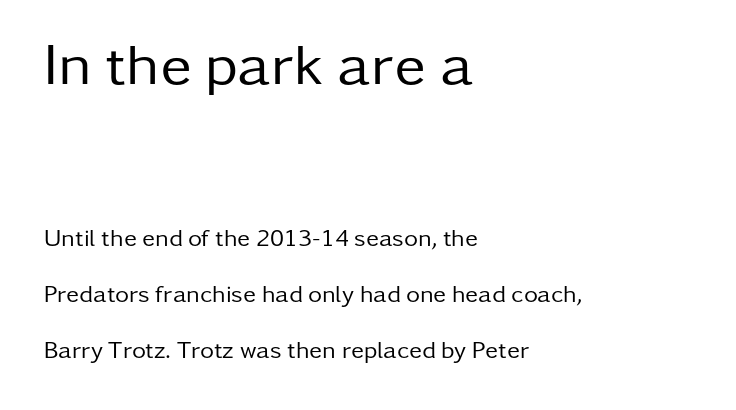
The image shows 59 px regular-weight sans-serif type, upright; set left-aligned, loose line spacing (2.33x), normal letter spacing, not underlined; the first (top) block is 2.46x larger; low stroke contrast and a medium x-height.
